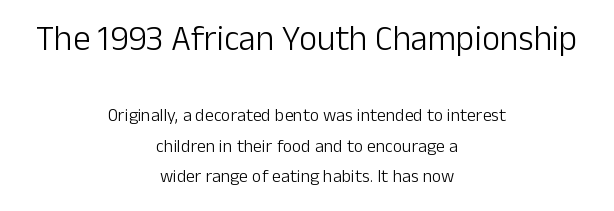
The image shows 35 px light sans-serif type, upright; set centered, normal line spacing (1.67x), normal letter spacing, not underlined; the first (top) block is 1.94x larger; low stroke contrast and a medium x-height.
